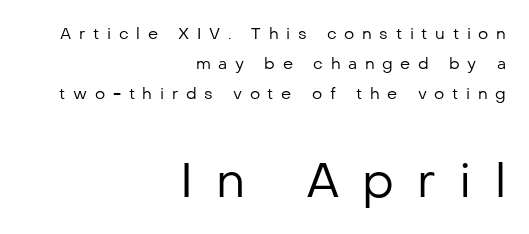
Q: Is the text bold? A: No.
Q: Is the text italic (slanted)? A: No, it is upright.
Q: Is the typeface a serif or a sans-serif typeface? A: Sans-serif.
Q: Is the text underlined? A: No.
Q: How is the paragraph aligned? A: Right-aligned.
Q: Is the spacing between letters normal or unusually wide? A: Unusually wide.
Q: Which block of text is set in a larger size, the first (top) or the second (bottom)? A: The second (bottom) one.
Q: Width (condensed, normal, or wide)? A: Normal.
Q: Stroke contrast? A: Low.
Q: x-height? A: Medium.
Q: Monospaced? A: No.
